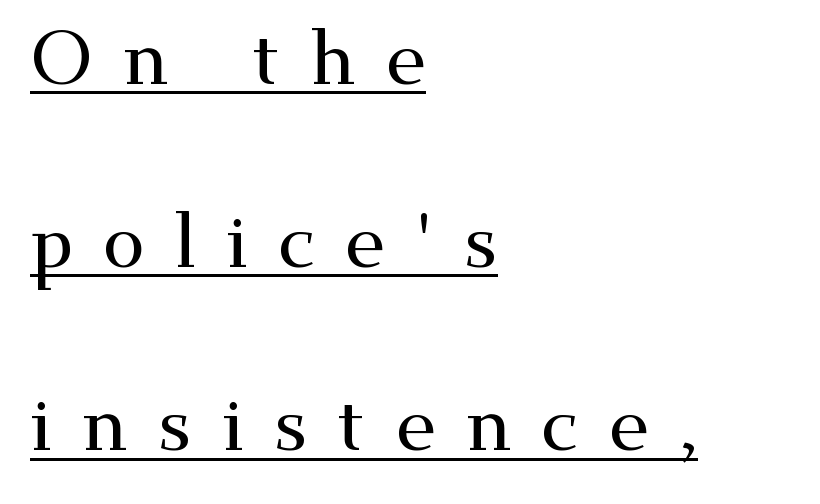
Q: Is the text italic (slanted)? A: No, it is upright.
Q: Is the typeface a serif or a sans-serif typeface? A: Serif.
Q: Is the text underlined? A: Yes.
Q: How is the paragraph aligned? A: Left-aligned.
Q: Is the spacing between letters normal or unusually wide? A: Unusually wide.
Q: Is the spacing between lines tight, normal or loose? A: Loose.
Q: Width (condensed, normal, or wide)? A: Wide.
Q: Stroke contrast? A: Medium.
Q: x-height? A: Small.
Q: Monospaced? A: No.
